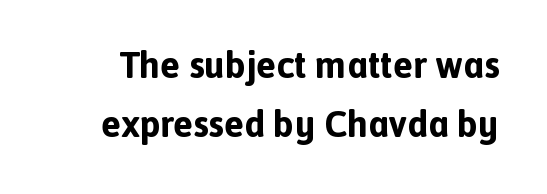
Q: Is the text bold? A: Yes.
Q: Is the text italic (slanted)? A: No, it is upright.
Q: Is the typeface a serif or a sans-serif typeface? A: Sans-serif.
Q: Is the text underlined? A: No.
Q: Is the spacing between letters normal or unusually wide? A: Normal.
Q: Is the spacing between lines tight, normal or loose? A: Normal.
Q: Width (condensed, normal, or wide)? A: Normal.
Q: x-height? A: Medium.
Q: Monospaced? A: No.
